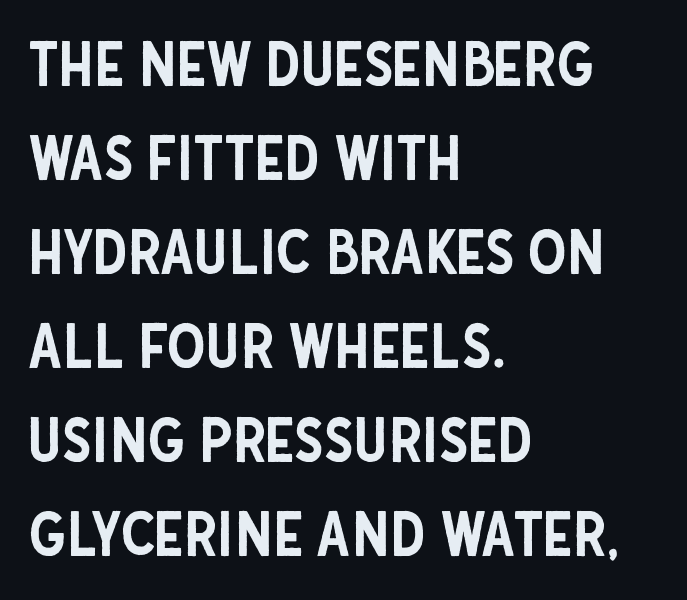
The image shows 61 px condensed sans-serif type, upright; set left-aligned, normal line spacing (1.54x), normal letter spacing, not underlined; low stroke contrast and a large x-height.
